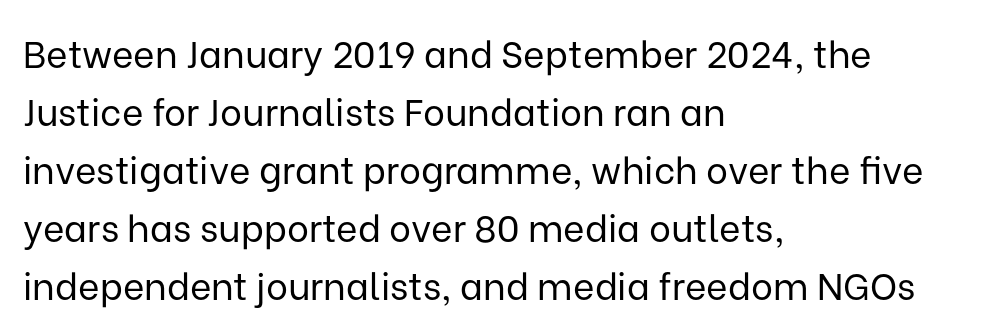
Default kerning and tracking; the words read as compact shapes. The passage shown is not bold in any degree. Is this a fixed-width face? No — the glyphs have proportional, varying widths. The baseline area is clear. A roman cut, with each character standing at attention. The space between consecutive lines is moderate.
